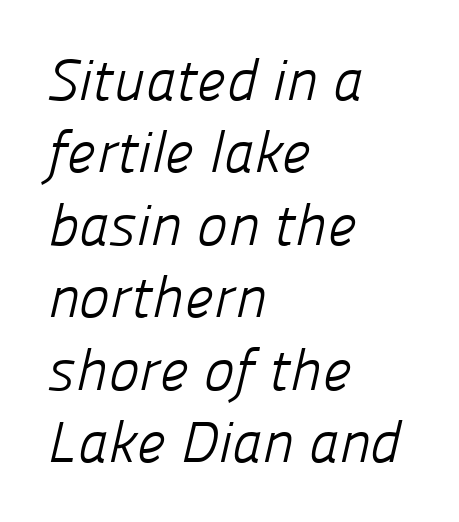
The image shows 58 px light sans-serif type; set left-aligned, normal line spacing (1.25x), normal letter spacing, not underlined; low stroke contrast and a medium x-height.
